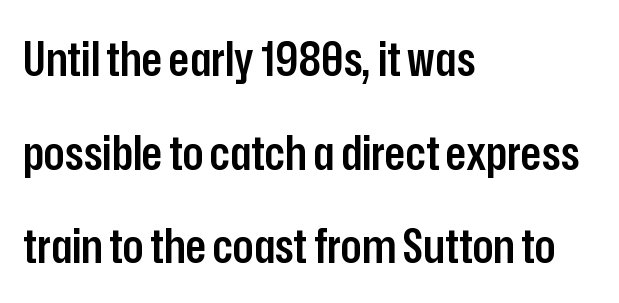
Characters remain perfectly vertical along every line. Default kerning and tracking; the words read as compact shapes. Notice how the passage keeps a crisp vertical edge on the left only. Check where the strokes stop: nothing finishes them off — pure sans. The letters are semibold — heavier than regular but short of a full bold.
